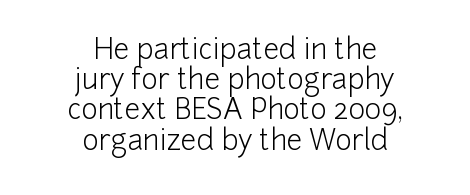
{"serif": "no", "italic": "no", "bold": "no", "weight": "light", "width": "normal", "stroke_contrast": "low", "x_height": "medium", "monospaced": "no", "underline": "no", "align": "center", "line_spacing": "tight", "line_spacing_ratio": 1.08, "letter_spacing": "normal", "letter_spacing_em": 0.0, "glyph_px": 28}
